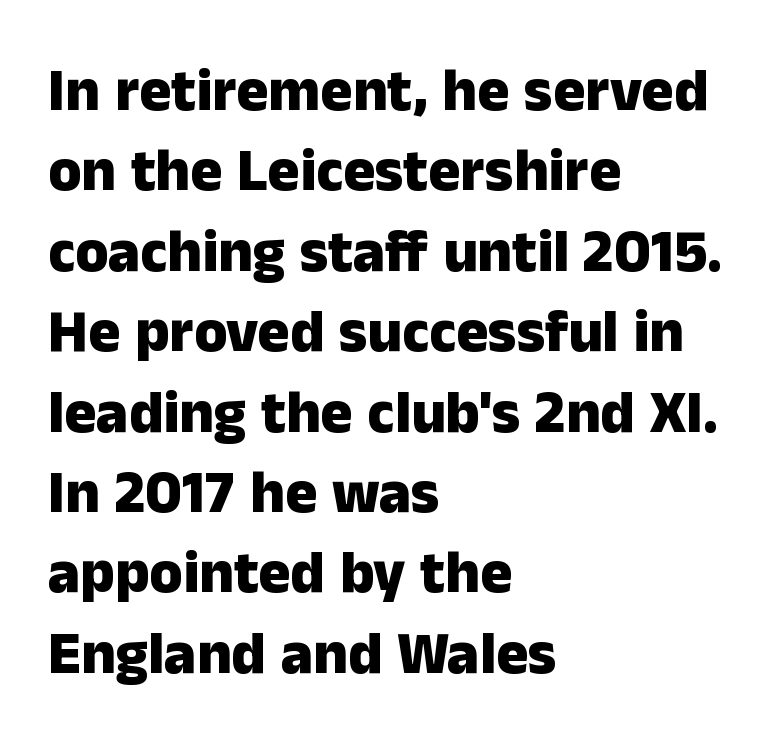
{"serif": "no", "italic": "no", "bold": "yes", "weight": "heavy", "width": "normal", "stroke_contrast": "low", "x_height": "medium", "monospaced": "no", "underline": "no", "align": "left", "line_spacing": "normal", "line_spacing_ratio": 1.34, "letter_spacing": "normal", "letter_spacing_em": 0.0, "glyph_px": 60}
